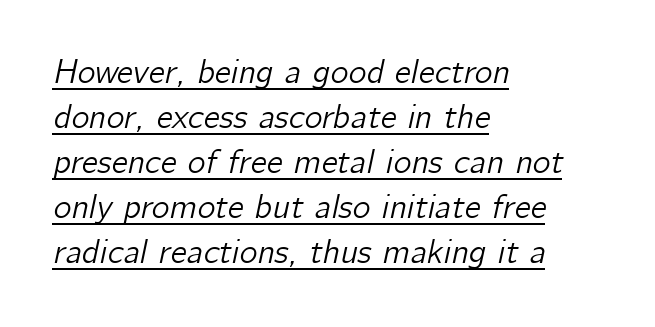
Q: Is the text italic (slanted)? A: Yes, it leans right by about 12 degrees.
Q: Is the text underlined? A: Yes.
Q: How is the paragraph aligned? A: Left-aligned.
Q: Is the spacing between letters normal or unusually wide? A: Normal.
Q: Is the spacing between lines tight, normal or loose? A: Normal.
Q: Width (condensed, normal, or wide)? A: Normal.
Q: Stroke contrast? A: Low.
Q: x-height? A: Medium.
Q: Monospaced? A: No.
